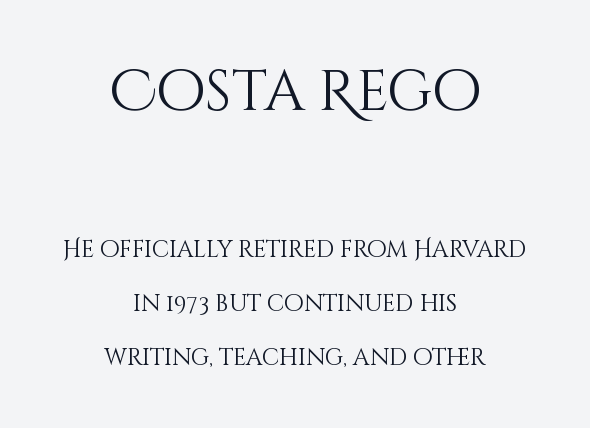
{"italic": "no", "bold": "no", "weight": "light", "width": "normal", "stroke_contrast": "medium", "x_height": "large", "monospaced": "no", "underline": "no", "align": "center", "line_spacing": "loose", "line_spacing_ratio": 2.35, "letter_spacing": "normal", "letter_spacing_em": 0.0, "larger_block": "first", "size_ratio": 2.48, "glyph_px": 57}
